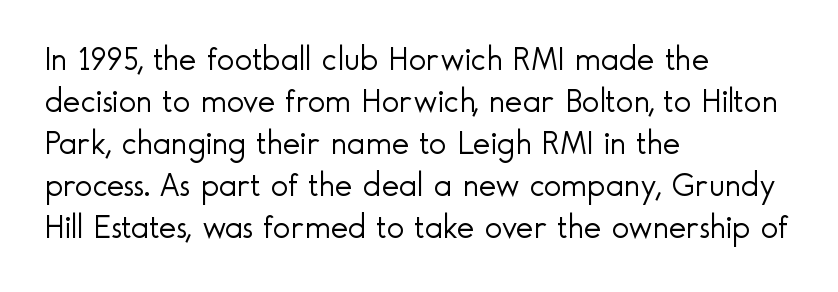
{"serif": "no", "italic": "no", "bold": "no", "weight": "light", "width": "normal", "x_height": "small", "monospaced": "no", "underline": "no", "align": "left", "line_spacing": "normal", "line_spacing_ratio": 1.27, "letter_spacing": "normal", "letter_spacing_em": 0.0, "glyph_px": 33}
